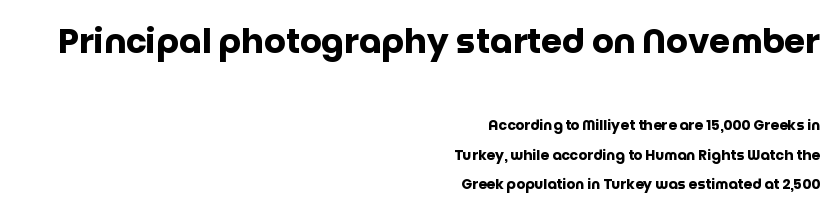
Q: Is the text bold? A: Yes.
Q: Is the text italic (slanted)? A: No, it is upright.
Q: Is the typeface a serif or a sans-serif typeface? A: Sans-serif.
Q: Is the text underlined? A: No.
Q: How is the paragraph aligned? A: Right-aligned.
Q: Is the spacing between letters normal or unusually wide? A: Normal.
Q: Is the spacing between lines tight, normal or loose? A: Loose.
Q: Which block of text is set in a larger size, the first (top) or the second (bottom)? A: The first (top) one.
Q: Width (condensed, normal, or wide)? A: Normal.
Q: Stroke contrast? A: Low.
Q: x-height? A: Large.
Q: Monospaced? A: No.
